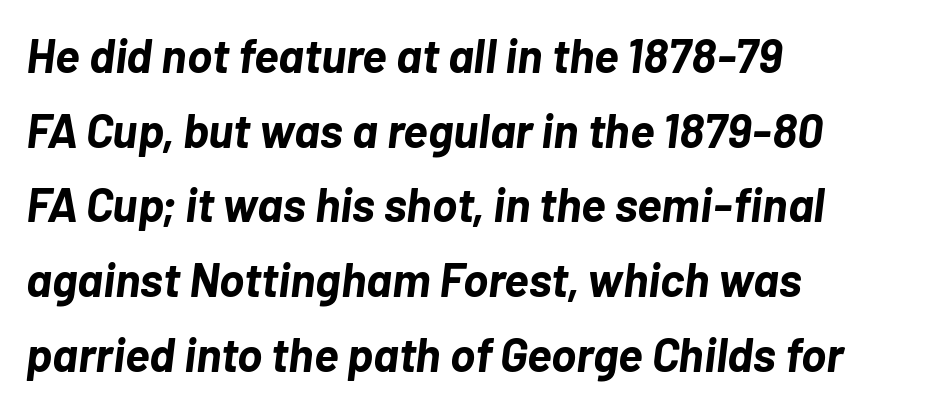
The image shows 47 px bold type, italic (leaning right); set left-aligned, normal line spacing (1.59x), normal letter spacing, not underlined; low stroke contrast and a medium x-height.
